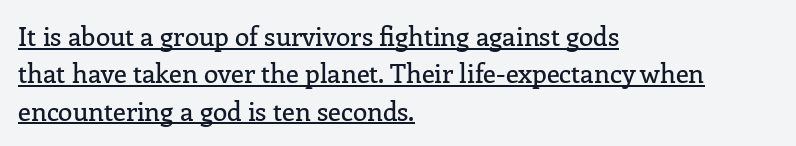
The image shows 26 px text type, upright; set left-aligned, normal line spacing (1.44x), normal letter spacing, underlined.
